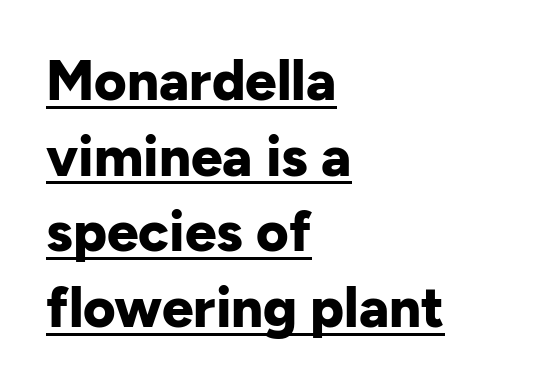
{"serif": "no", "italic": "no", "bold": "yes", "weight": "bold", "width": "normal", "stroke_contrast": "low", "x_height": "medium", "monospaced": "no", "underline": "yes", "align": "left", "line_spacing": "normal", "line_spacing_ratio": 1.35, "letter_spacing": "normal", "letter_spacing_em": 0.0, "glyph_px": 56}
